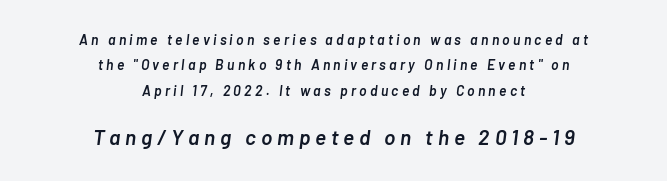
The image shows 21 px text type, italic (leaning right); set centered, line spacing 1.81x, unusually wide letter spacing (+0.23 em), not underlined; the second (bottom) block is 1.5x larger.
